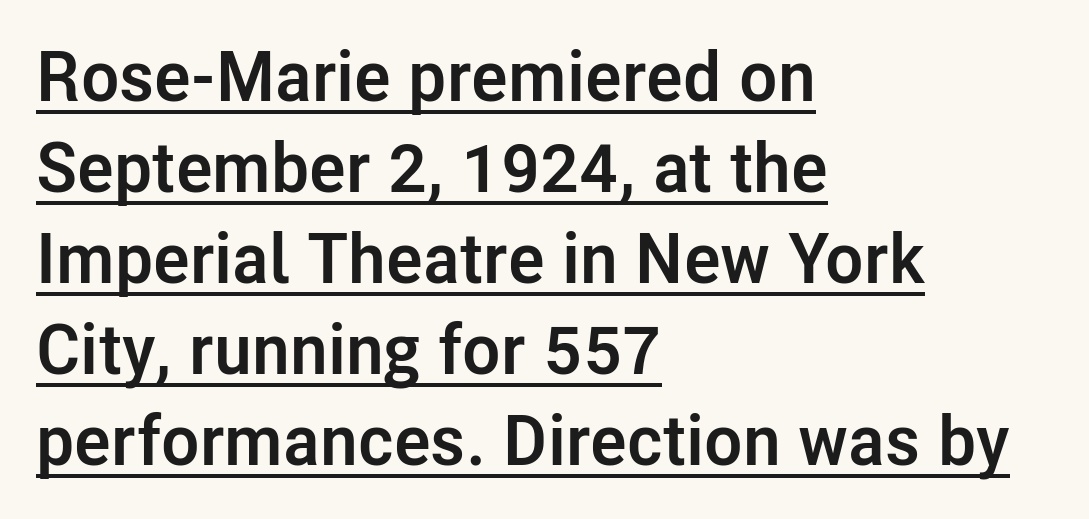
{"serif": "no", "italic": "no", "bold": "yes", "weight": "semibold", "width": "normal", "stroke_contrast": "low", "x_height": "medium", "monospaced": "no", "underline": "yes", "align": "left", "line_spacing": "normal", "line_spacing_ratio": 1.3, "letter_spacing": "normal", "letter_spacing_em": 0.0, "glyph_px": 70}
